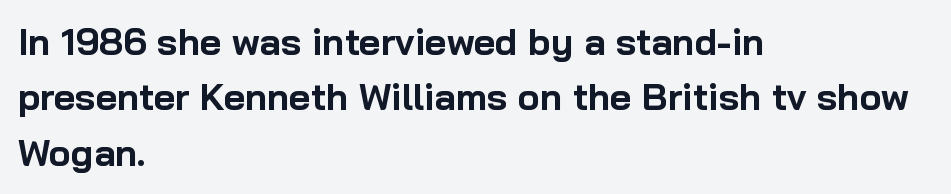
{"serif": "no", "italic": "no", "bold": "yes", "weight": "bold", "width": "normal", "stroke_contrast": "low", "x_height": "medium", "monospaced": "no", "underline": "no", "align": "left", "line_spacing": "normal", "line_spacing_ratio": 1.5, "letter_spacing": "normal", "letter_spacing_em": 0.0, "glyph_px": 37}
